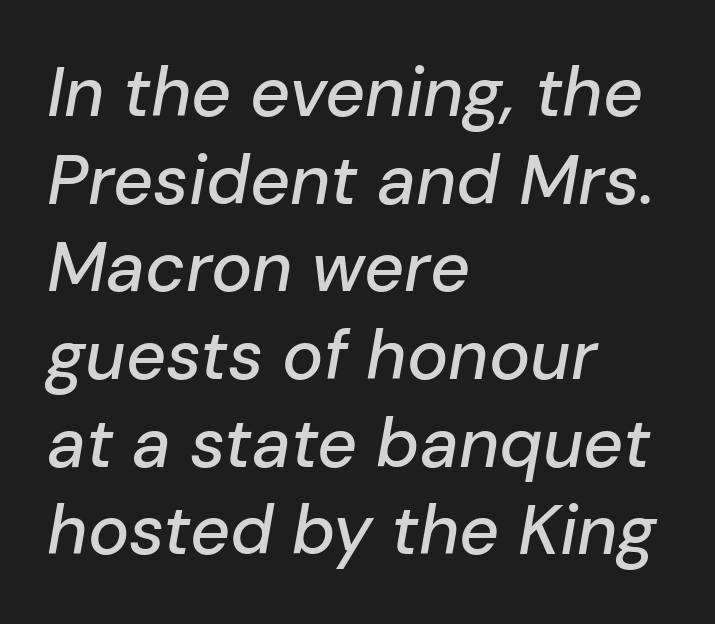
Proportional: the letters do not fall into vertical columns. Interline gaps are of average width in this sample. Notice how the passage keeps a crisp vertical edge on the left only. Does the lettering tilt? It does — this is italic.
